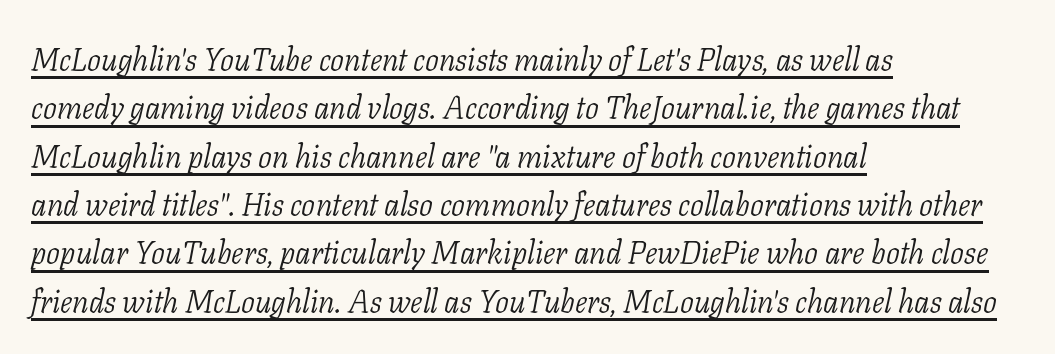
The image shows 31 px light serif type, italic (leaning right); set left-aligned, normal line spacing (1.56x), normal letter spacing, underlined; low stroke contrast and a medium x-height.
